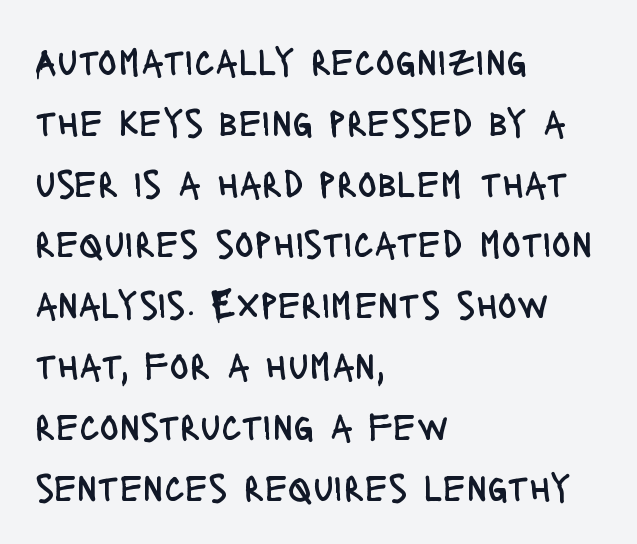
The image shows 40 px regular-weight, condensed sans-serif type, upright; set left-aligned, normal line spacing (1.52x), normal letter spacing, not underlined; low stroke contrast and a large x-height.
